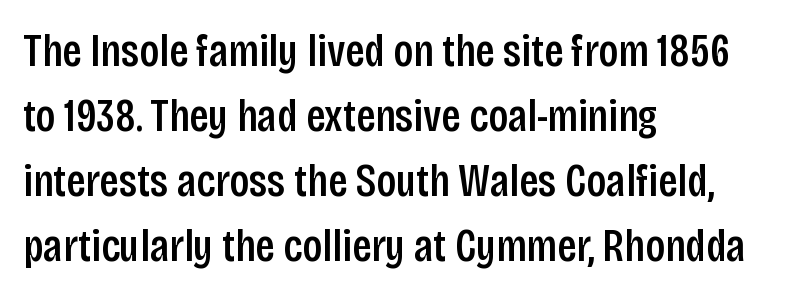
Descenders are the only things crossing below the line. Observe the ordinary spacing: letters are neighbours, not strangers. The leading is moderate, giving the passage an even texture. Teacher's note: observe the even left margin — that is flush-left alignment.
